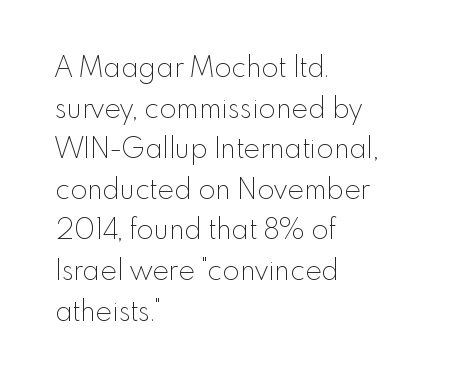
Q: Is the text bold? A: No.
Q: Is the text italic (slanted)? A: No, it is upright.
Q: Is the typeface a serif or a sans-serif typeface? A: Sans-serif.
Q: Is the text underlined? A: No.
Q: How is the paragraph aligned? A: Left-aligned.
Q: Is the spacing between letters normal or unusually wide? A: Normal.
Q: Is the spacing between lines tight, normal or loose? A: Normal.
Q: Width (condensed, normal, or wide)? A: Normal.
Q: x-height? A: Small.
Q: Monospaced? A: No.
